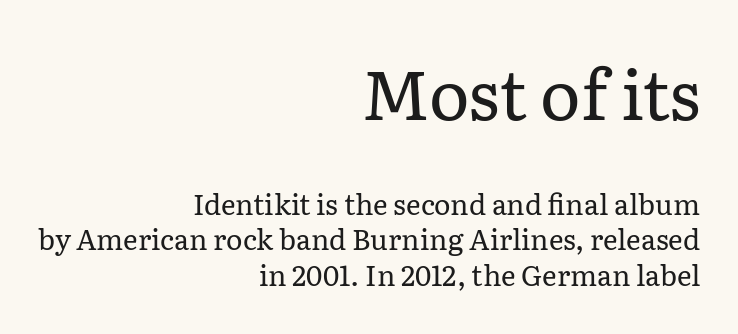
Q: Is the text bold? A: No.
Q: Is the text italic (slanted)? A: No, it is upright.
Q: Is the typeface a serif or a sans-serif typeface? A: Serif.
Q: Is the text underlined? A: No.
Q: How is the paragraph aligned? A: Right-aligned.
Q: Is the spacing between letters normal or unusually wide? A: Normal.
Q: Is the spacing between lines tight, normal or loose? A: Normal.
Q: Which block of text is set in a larger size, the first (top) or the second (bottom)? A: The first (top) one.
Q: Width (condensed, normal, or wide)? A: Normal.
Q: Stroke contrast? A: Low.
Q: x-height? A: Medium.
Q: Monospaced? A: No.
